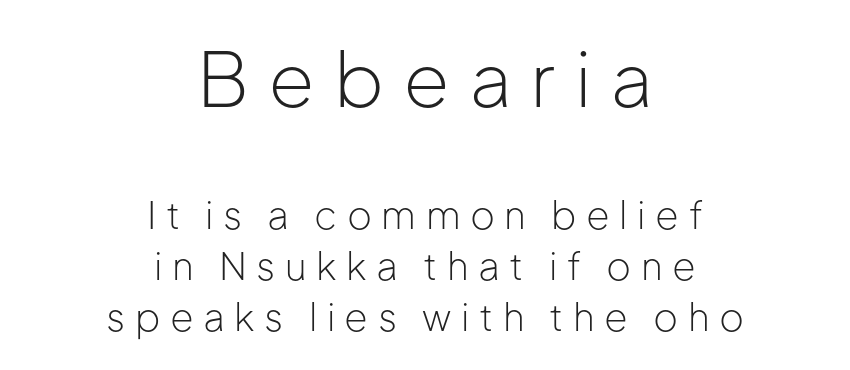
The image shows 75 px light sans-serif type, upright; set centered, normal line spacing (1.34x), unusually wide letter spacing (+0.25 em), not underlined; the first (top) block is 1.97x larger; low stroke contrast and a medium x-height.
